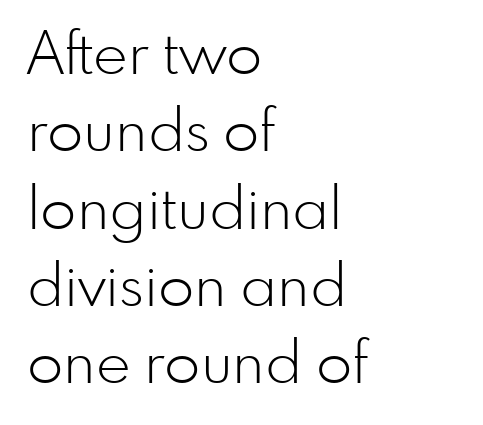
{"serif": "no", "italic": "no", "bold": "no", "weight": "light", "width": "normal", "stroke_contrast": "low", "x_height": "small", "monospaced": "no", "underline": "no", "align": "left", "line_spacing": "normal", "line_spacing_ratio": 1.31, "letter_spacing": "normal", "letter_spacing_em": 0.0, "glyph_px": 59}
